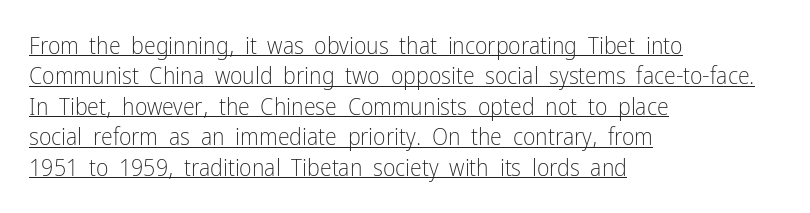
The sample's only ornament is a line tracing under the words. Look at the tracking — it's just the regular setting, nothing added. One-word summary of the alignment: left. No chunkiness to these letters — they're not bold. One glance says typical: line gaps are just what's usual.
